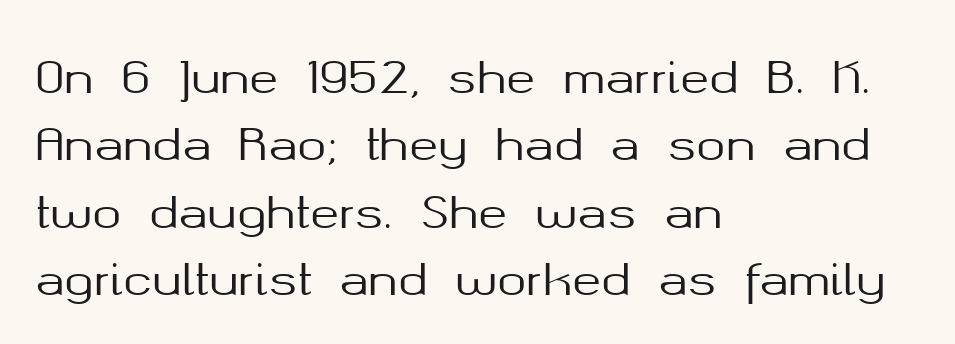
The image shows 44 px sans-serif type, upright; set left-aligned, normal line spacing (1.53x), normal letter spacing, not underlined; medium stroke contrast and a medium x-height.
